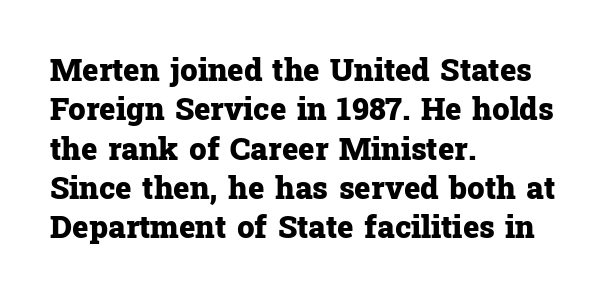
The face used here is proportionally spaced, like ordinary book or web type. The type is set solid horizontally, with unmodified tracking. Observe the serifs anchoring each vertical stroke in this sample. Line spacing here is normal. Beneath every word, the page is bare.
